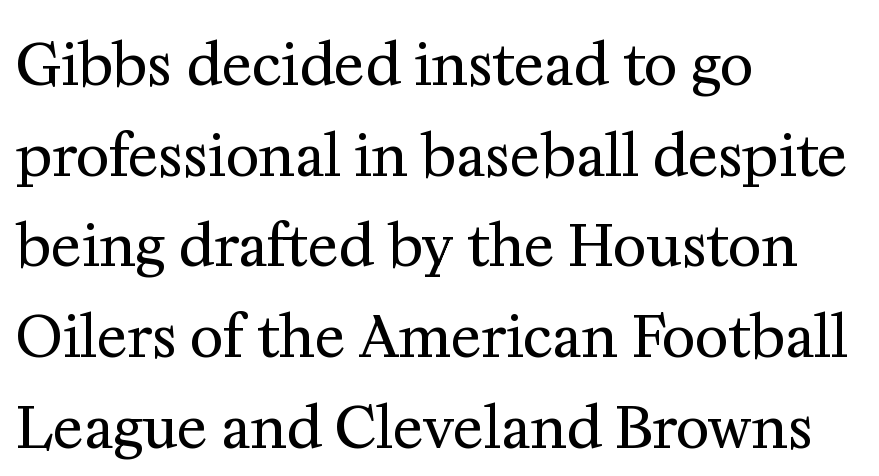
Q: Is the text bold? A: No.
Q: Is the text italic (slanted)? A: No, it is upright.
Q: Is the typeface a serif or a sans-serif typeface? A: Serif.
Q: Is the text underlined? A: No.
Q: How is the paragraph aligned? A: Left-aligned.
Q: Is the spacing between letters normal or unusually wide? A: Normal.
Q: Is the spacing between lines tight, normal or loose? A: Normal.
Q: Width (condensed, normal, or wide)? A: Normal.
Q: Stroke contrast? A: Medium.
Q: x-height? A: Medium.
Q: Monospaced? A: No.
